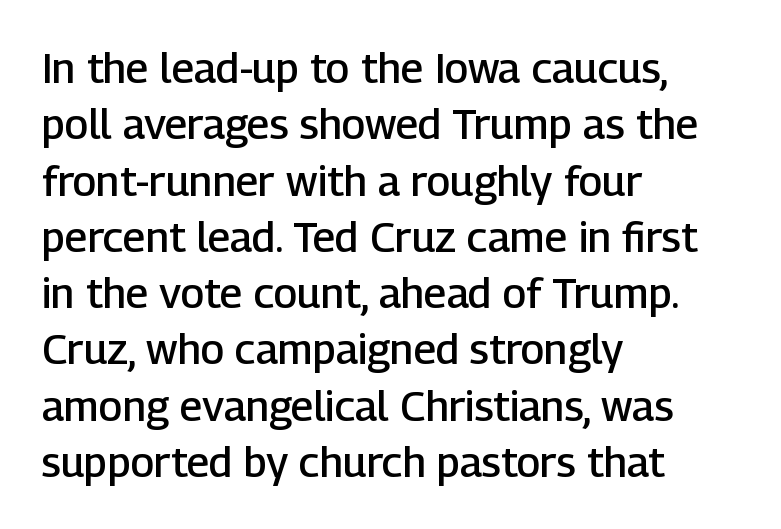
{"serif": "no", "italic": "no", "bold": "semi", "weight": "semibold", "width": "normal", "stroke_contrast": "low", "x_height": "medium", "monospaced": "no", "underline": "no", "align": "left", "line_spacing": "normal", "line_spacing_ratio": 1.34, "letter_spacing": "normal", "letter_spacing_em": 0.0, "glyph_px": 42}
